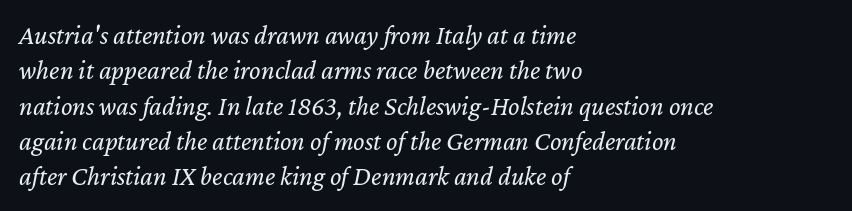
Stroke mass is kept to a normal reading level or below. Descenders hang freely into open space. Caption: standard tracking, unaltered. A typesetter would mark this as italic. Leading: standard.
